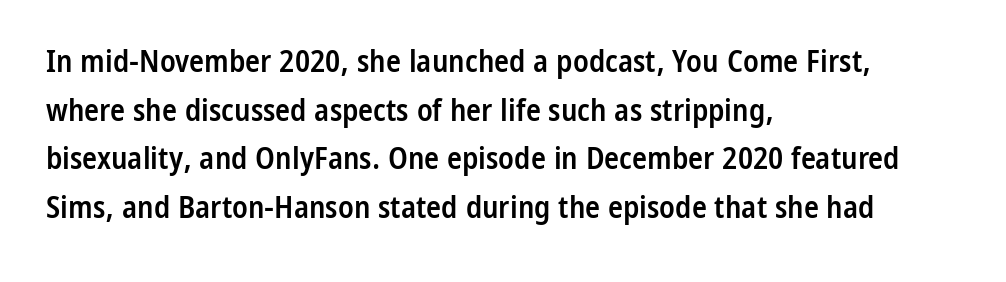
This sample has the flowing, uneven cadence of proportional lettering. Casual observation: everything's shoved over to the left. The specimen omits any rule beneath the text block's lines. The rendering keeps characters at their native spacing. Caption: semibold face, moderately heavy strokes. Nope, no serifs anywhere on these letters.
